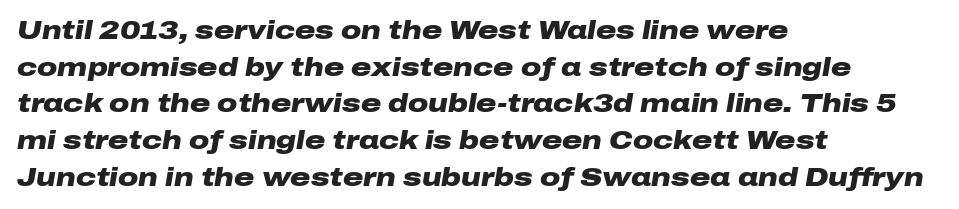
{"italic": "yes", "lean": "right", "slant_degrees": 10, "bold": "yes", "underline": "no", "align": "left", "line_spacing": "normal", "line_spacing_ratio": 1.47, "letter_spacing": "normal", "letter_spacing_em": 0.0, "glyph_px": 25}
